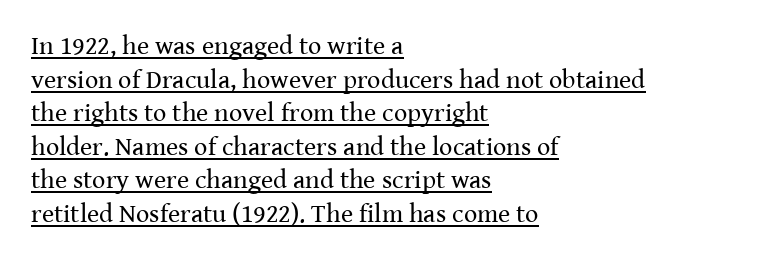
Q: Is the text bold? A: No.
Q: Is the text italic (slanted)? A: No, it is upright.
Q: Is the text underlined? A: Yes.
Q: How is the paragraph aligned? A: Left-aligned.
Q: Is the spacing between letters normal or unusually wide? A: Normal.
Q: Is the spacing between lines tight, normal or loose? A: Normal.
